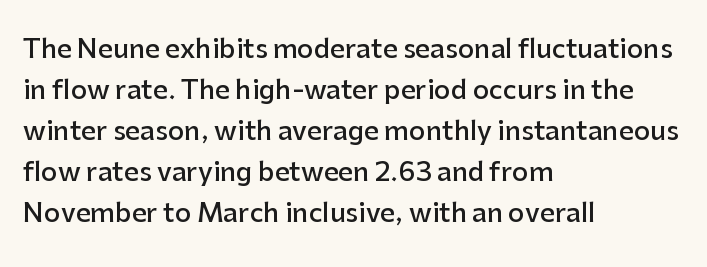
The image shows 26 px text type, upright; set left-aligned, normal line spacing (1.58x), normal letter spacing, not underlined.
